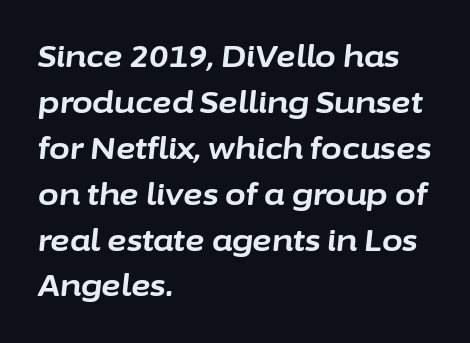
Q: Is the text bold? A: Yes.
Q: Is the text italic (slanted)? A: Yes, it leans right by about 6 degrees.
Q: Is the text underlined? A: No.
Q: How is the paragraph aligned? A: Left-aligned.
Q: Is the spacing between letters normal or unusually wide? A: Normal.
Q: Is the spacing between lines tight, normal or loose? A: Normal.
Q: Width (condensed, normal, or wide)? A: Normal.
Q: Stroke contrast? A: Low.
Q: x-height? A: Medium.
Q: Monospaced? A: No.
